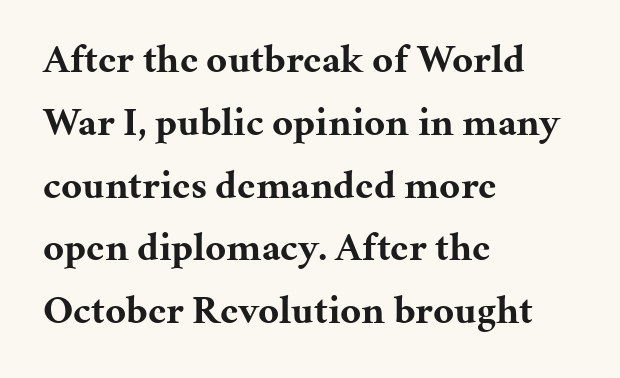
The strokes are fattened all the way to bold. Upright lettering throughout. Is this a fixed-width face? No — the glyphs have proportional, varying widths. If you drew a ruler down the left edge, every line would touch it. The zone under the glyphs is completely vacant.
